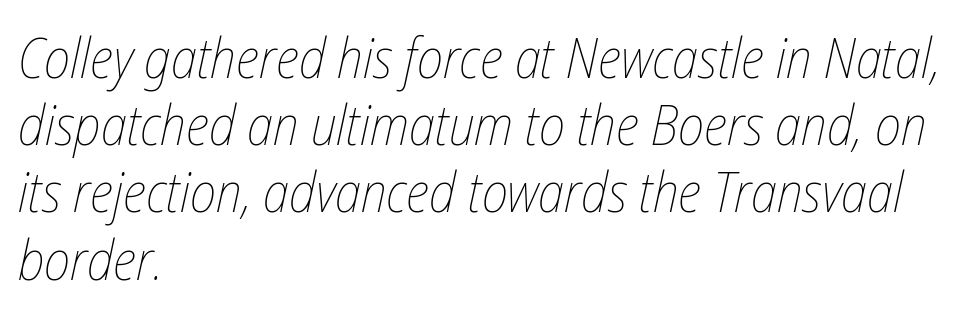
Q: Is the text bold? A: No.
Q: Is the text italic (slanted)? A: Yes, it leans right by about 12 degrees.
Q: Is the text underlined? A: No.
Q: How is the paragraph aligned? A: Left-aligned.
Q: Is the spacing between letters normal or unusually wide? A: Normal.
Q: Width (condensed, normal, or wide)? A: Condensed.
Q: Stroke contrast? A: Low.
Q: x-height? A: Medium.
Q: Monospaced? A: No.
